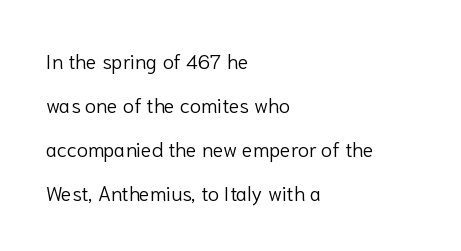
Q: Is the text bold? A: No.
Q: Is the text italic (slanted)? A: No, it is upright.
Q: Is the text underlined? A: No.
Q: How is the paragraph aligned? A: Left-aligned.
Q: Is the spacing between letters normal or unusually wide? A: Normal.
Q: Is the spacing between lines tight, normal or loose? A: Loose.
